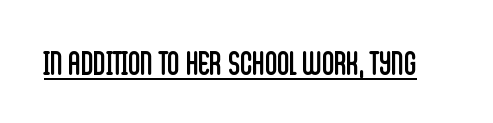
Q: Is the text bold? A: No.
Q: Is the text italic (slanted)? A: No, it is upright.
Q: Is the typeface a serif or a sans-serif typeface? A: Sans-serif.
Q: Is the text underlined? A: Yes.
Q: Is the spacing between letters normal or unusually wide? A: Normal.
Q: Width (condensed, normal, or wide)? A: Condensed.
Q: Stroke contrast? A: Low.
Q: x-height? A: Large.
Q: Monospaced? A: No.
